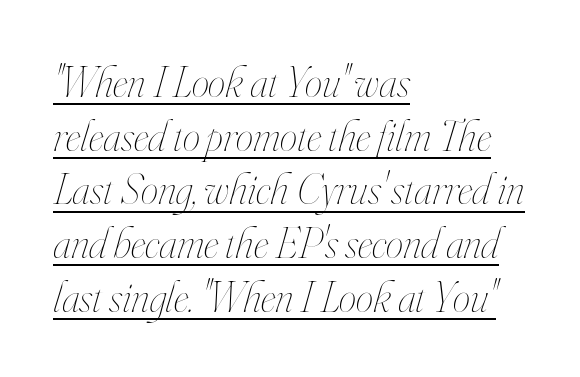
Q: Is the text bold? A: No.
Q: Is the text italic (slanted)? A: Yes, it leans right by about 16 degrees.
Q: Is the text underlined? A: Yes.
Q: How is the paragraph aligned? A: Left-aligned.
Q: Is the spacing between letters normal or unusually wide? A: Normal.
Q: Width (condensed, normal, or wide)? A: Condensed.
Q: Stroke contrast? A: High.
Q: x-height? A: Small.
Q: Monospaced? A: No.
